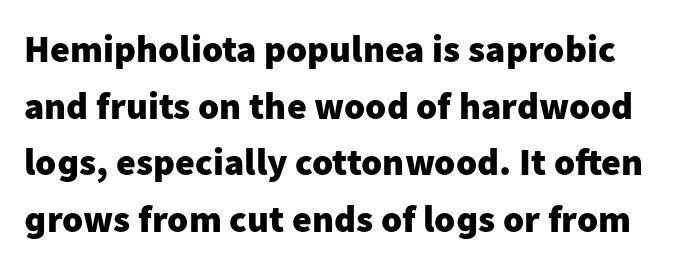
The image shows 38 px heavy sans-serif type, upright; set normal line spacing (1.49x), normal letter spacing, not underlined; low stroke contrast and a medium x-height.
